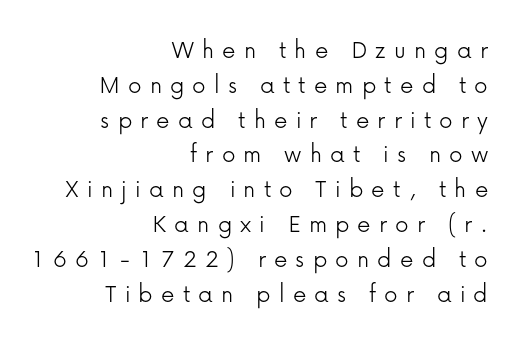
{"italic": "no", "bold": "no", "underline": "no", "align": "right", "line_spacing": "normal", "line_spacing_ratio": 1.29, "letter_spacing": "wide", "letter_spacing_em": 0.3, "glyph_px": 27}
